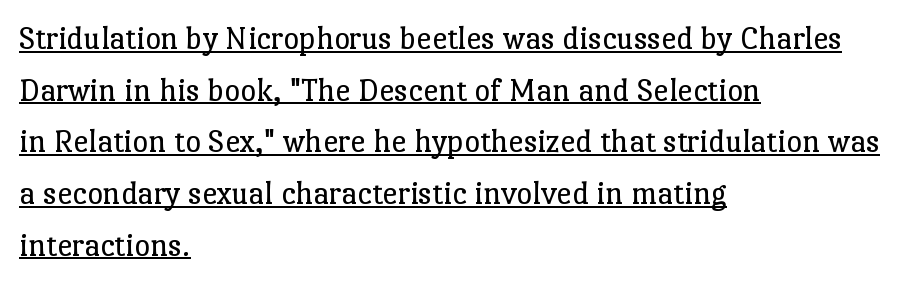
Q: Is the text bold? A: No.
Q: Is the text italic (slanted)? A: No, it is upright.
Q: Is the typeface a serif or a sans-serif typeface? A: Serif.
Q: Is the text underlined? A: Yes.
Q: How is the paragraph aligned? A: Left-aligned.
Q: Is the spacing between letters normal or unusually wide? A: Normal.
Q: Is the spacing between lines tight, normal or loose? A: Normal.
Q: Width (condensed, normal, or wide)? A: Normal.
Q: Stroke contrast? A: Low.
Q: x-height? A: Medium.
Q: Monospaced? A: No.
